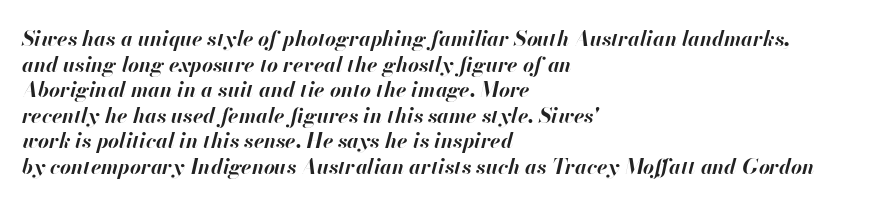
The image shows 21 px bold type, italic (leaning right); set left-aligned, line spacing 1.22x, normal letter spacing, not underlined.
